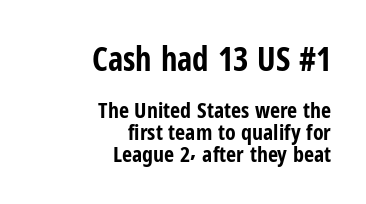
Q: Is the text bold? A: Yes.
Q: Is the text italic (slanted)? A: No, it is upright.
Q: Is the typeface a serif or a sans-serif typeface? A: Sans-serif.
Q: Is the text underlined? A: No.
Q: How is the paragraph aligned? A: Right-aligned.
Q: Is the spacing between letters normal or unusually wide? A: Normal.
Q: Is the spacing between lines tight, normal or loose? A: Tight.
Q: Which block of text is set in a larger size, the first (top) or the second (bottom)? A: The first (top) one.
Q: Width (condensed, normal, or wide)? A: Condensed.
Q: Stroke contrast? A: Low.
Q: x-height? A: Medium.
Q: Monospaced? A: No.
